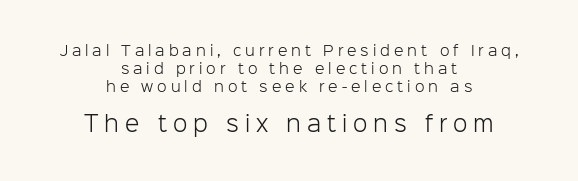
Short and long lines alike share a common midpoint. Bold? No — there's no thickening of the strokes. Every stem runs plumb, perpendicular to the baseline. The more generous point size was reserved for the lower chunk. Quick note: interline space is typical.
